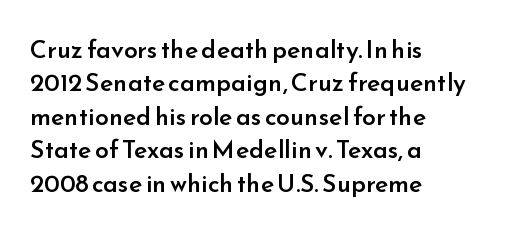
The image shows 25 px text type, upright; set left-aligned, normal line spacing (1.34x), normal letter spacing, not underlined.
